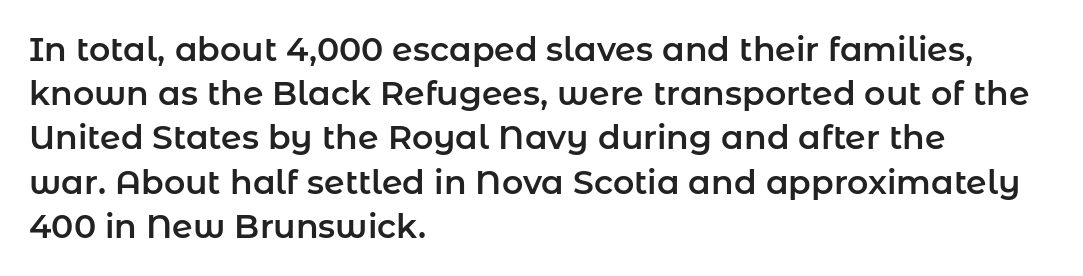
The image shows 33 px sans-serif type, upright; set left-aligned, normal line spacing (1.34x), normal letter spacing, not underlined; low stroke contrast and a medium x-height.
